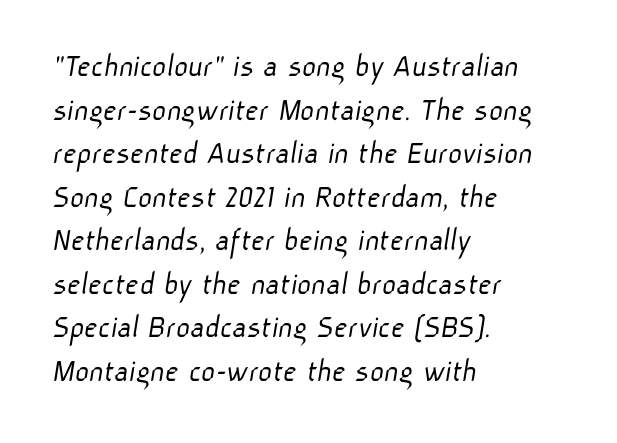
Underlining? Definitely not there. Line starts are locked; line ends wander. The tracking reads as untouched default to a designer's eye. Regarding serifs, this sample does without them.
